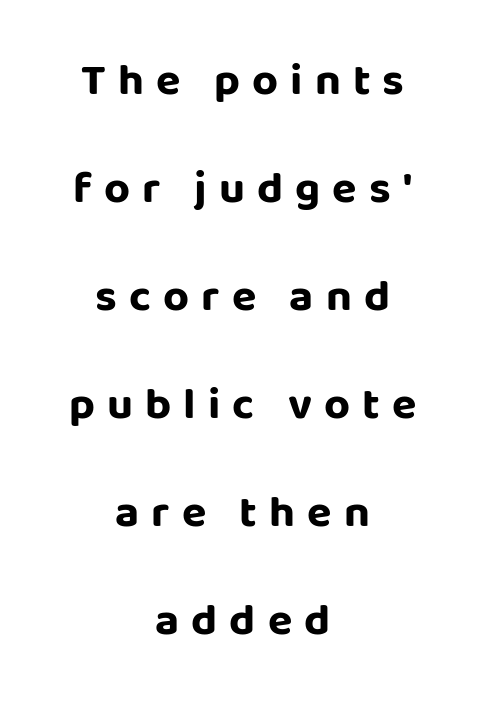
Students, this is bold: see how much ink each stroke carries. The rendering inserts visible extra space after every character. Each letter's strokes conclude bluntly, with no projecting serifs. The face used here is proportionally spaced, like ordinary book or web type. Style check: upright.
